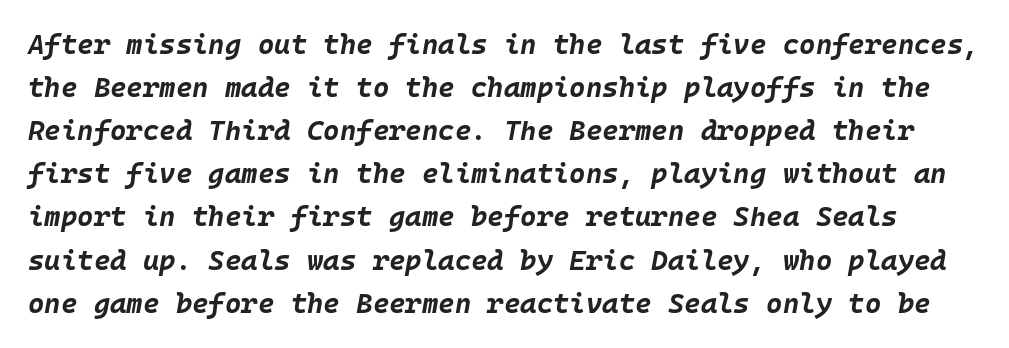
The image shows 28 px bold type, italic (leaning right); set normal line spacing (1.54x), normal letter spacing, not underlined; low stroke contrast and a large x-height.
